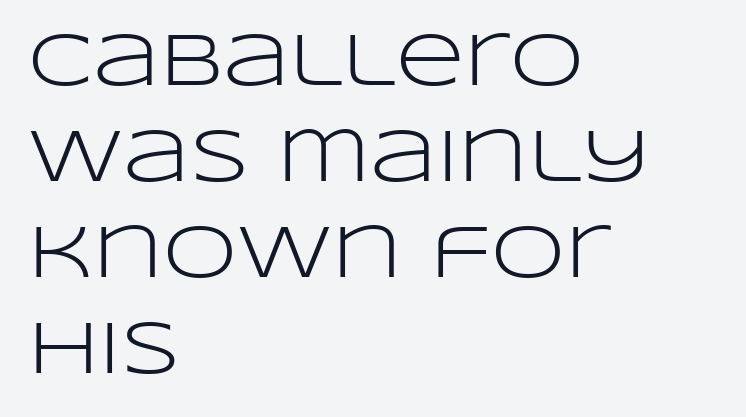
Q: Is the text bold? A: No.
Q: Is the text italic (slanted)? A: No, it is upright.
Q: Is the typeface a serif or a sans-serif typeface? A: Sans-serif.
Q: Is the text underlined? A: No.
Q: How is the paragraph aligned? A: Left-aligned.
Q: Is the spacing between letters normal or unusually wide? A: Normal.
Q: Is the spacing between lines tight, normal or loose? A: Normal.
Q: Width (condensed, normal, or wide)? A: Wide.
Q: Stroke contrast? A: Low.
Q: x-height? A: Large.
Q: Monospaced? A: No.
